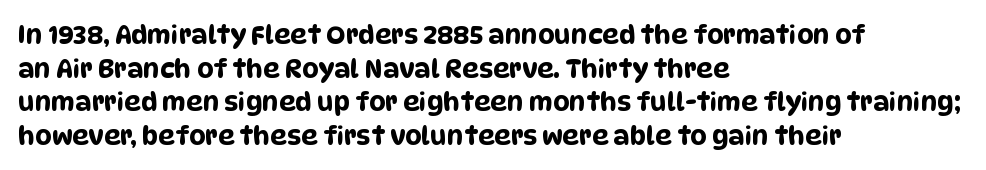
Q: Is the text underlined? A: No.
Q: How is the paragraph aligned? A: Left-aligned.
Q: Is the spacing between letters normal or unusually wide? A: Normal.
Q: Is the spacing between lines tight, normal or loose? A: Normal.
